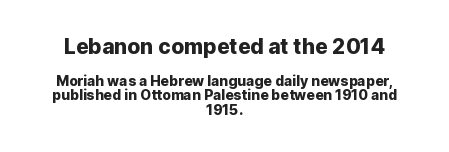
Which chunk is bigger? The first one — the top block dwarfs the bottom. The passage is arranged like a title page — every line centered. Only glyphs here, with clear space below each row. Short note: letters normally spaced. Does the leading feel generous? Not at all — it's pinched.
